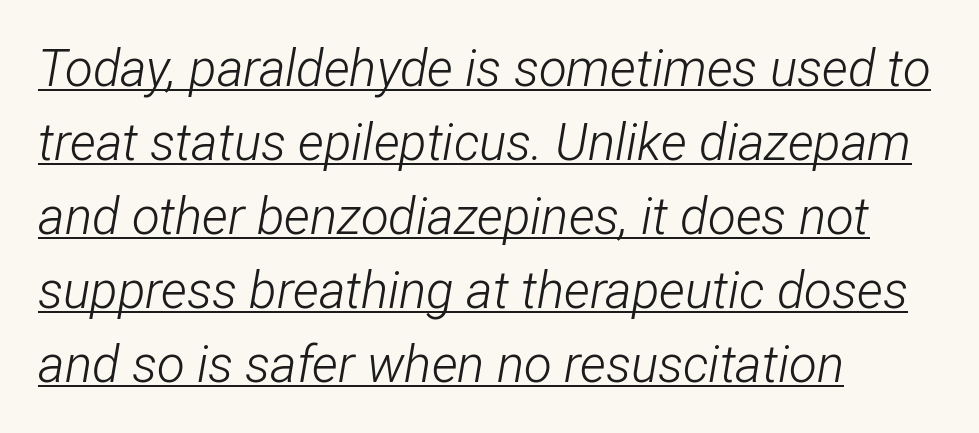
Q: Is the text bold? A: No.
Q: Is the text italic (slanted)? A: Yes, it leans right by about 12 degrees.
Q: Is the text underlined? A: Yes.
Q: How is the paragraph aligned? A: Left-aligned.
Q: Is the spacing between letters normal or unusually wide? A: Normal.
Q: Is the spacing between lines tight, normal or loose? A: Normal.
Q: Width (condensed, normal, or wide)? A: Condensed.
Q: Stroke contrast? A: Low.
Q: x-height? A: Medium.
Q: Monospaced? A: No.
